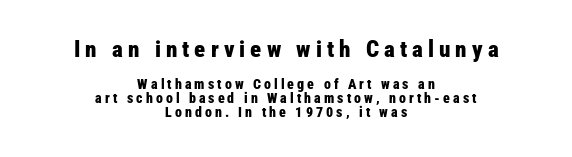
Does the leading feel generous? Not at all — it's pinched. Only glyphs here, with clear space below each row. Inter-character spacing is expanded well beyond the font's built-in metrics. Type size steps down from the first block to the second. Every letter is thick-stroked: bold, no question. A student would call this center alignment; a typographer would say set centered.
